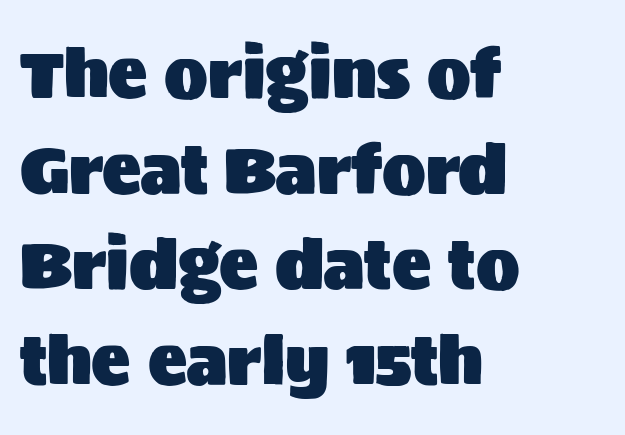
Is this a fixed-width face? No — the glyphs have proportional, varying widths. Look at the bottom of the vertical strokes: they stop flat, with no serifs. Rows of type keep a routine distance in the vertical direction. The letters stand upright; this is a roman face.
